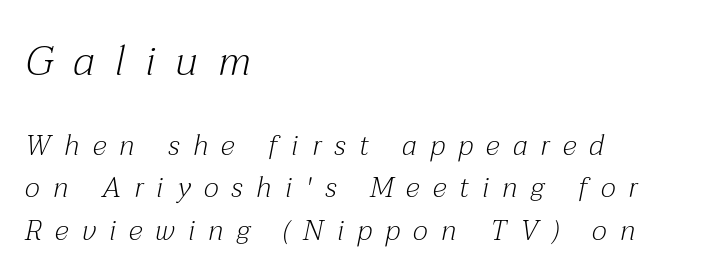
Do the characters align in a grid? No, the font is proportional. Tracking value appears strongly positive — letters spread wide. The weight would be labelled regular, book, light, or lighter still. These lines are set flush left with a ragged right edge. Whoever set this made the first block the dominant, larger element. Line spacing here is normal.
